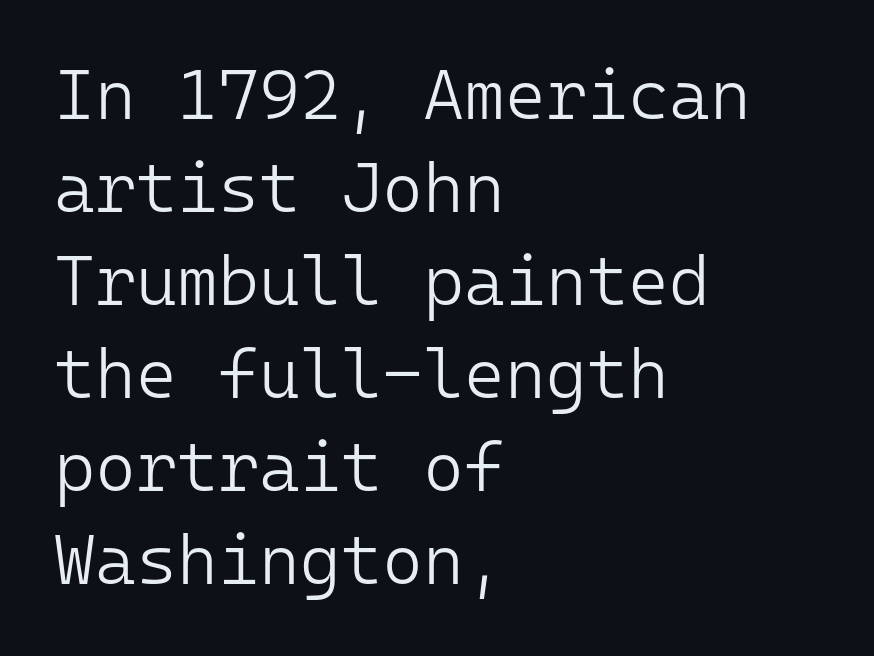
These lines are rendered in a fixed-pitch font. Is there any slant? The stems are plumb. Each line starts at the same left margin while the right side varies. Vertical stems look standard width or narrower in stroke.
